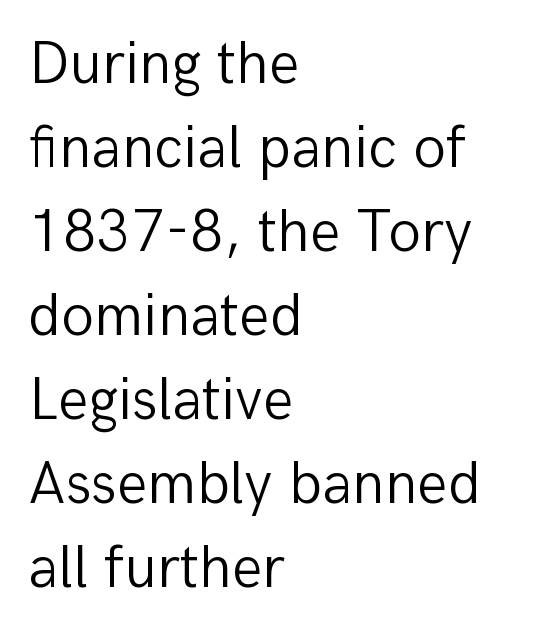
Q: Is the text bold? A: No.
Q: Is the text italic (slanted)? A: No, it is upright.
Q: Is the typeface a serif or a sans-serif typeface? A: Sans-serif.
Q: Is the text underlined? A: No.
Q: How is the paragraph aligned? A: Left-aligned.
Q: Is the spacing between letters normal or unusually wide? A: Normal.
Q: Is the spacing between lines tight, normal or loose? A: Normal.
Q: Width (condensed, normal, or wide)? A: Normal.
Q: Stroke contrast? A: Low.
Q: x-height? A: Medium.
Q: Monospaced? A: No.
